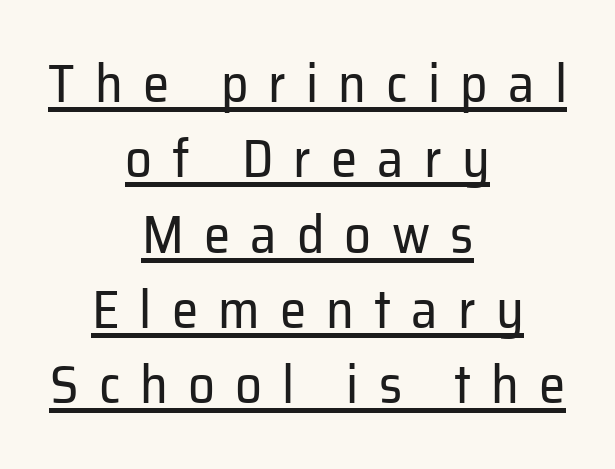
Q: Is the text bold? A: No.
Q: Is the text italic (slanted)? A: No, it is upright.
Q: Is the typeface a serif or a sans-serif typeface? A: Sans-serif.
Q: Is the text underlined? A: Yes.
Q: How is the paragraph aligned? A: Centered.
Q: Is the spacing between letters normal or unusually wide? A: Unusually wide.
Q: Is the spacing between lines tight, normal or loose? A: Normal.
Q: Width (condensed, normal, or wide)? A: Normal.
Q: Stroke contrast? A: Low.
Q: x-height? A: Medium.
Q: Monospaced? A: No.
